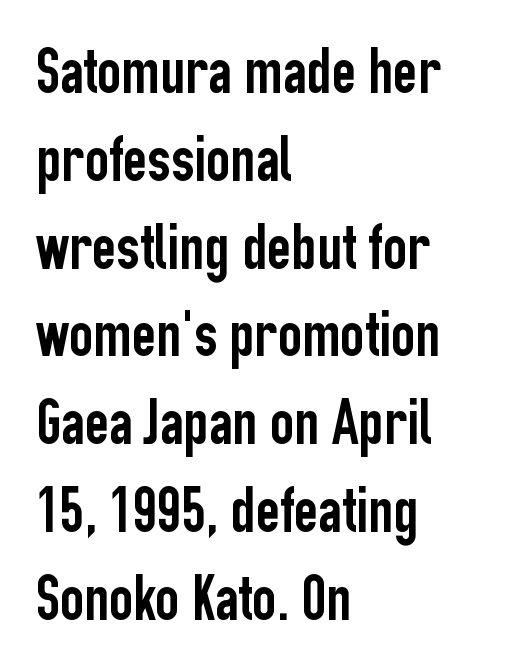
Q: Is the text italic (slanted)? A: No, it is upright.
Q: Is the typeface a serif or a sans-serif typeface? A: Sans-serif.
Q: Is the text underlined? A: No.
Q: How is the paragraph aligned? A: Left-aligned.
Q: Is the spacing between letters normal or unusually wide? A: Normal.
Q: Is the spacing between lines tight, normal or loose? A: Normal.
Q: Width (condensed, normal, or wide)? A: Condensed.
Q: Stroke contrast? A: Low.
Q: x-height? A: Medium.
Q: Monospaced? A: No.
